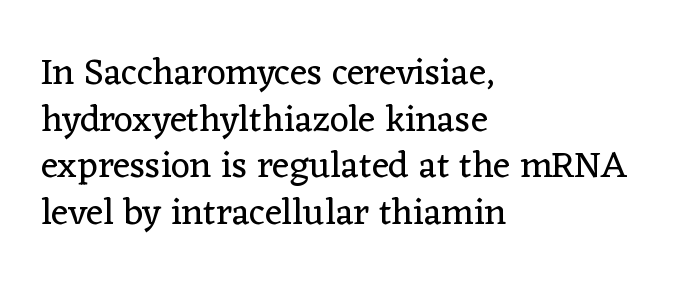
{"serif": "yes", "italic": "no", "bold": "no", "weight": "regular", "width": "normal", "stroke_contrast": "low", "x_height": "medium", "monospaced": "no", "underline": "no", "align": "left", "line_spacing": "normal", "line_spacing_ratio": 1.26, "letter_spacing": "normal", "letter_spacing_em": 0.0, "glyph_px": 37}
